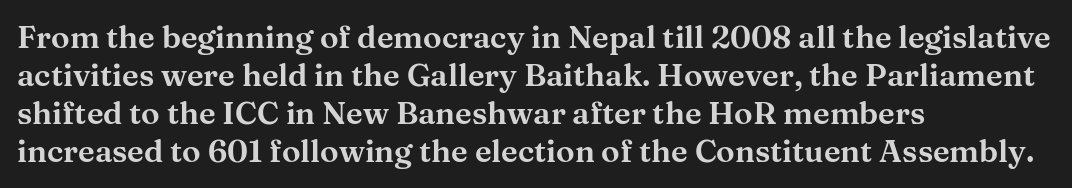
{"serif": "yes", "italic": "no", "width": "wide", "stroke_contrast": "medium", "x_height": "medium", "monospaced": "no", "underline": "no", "align": "left", "line_spacing_ratio": 1.23, "letter_spacing": "normal", "letter_spacing_em": 0.0, "glyph_px": 31}
